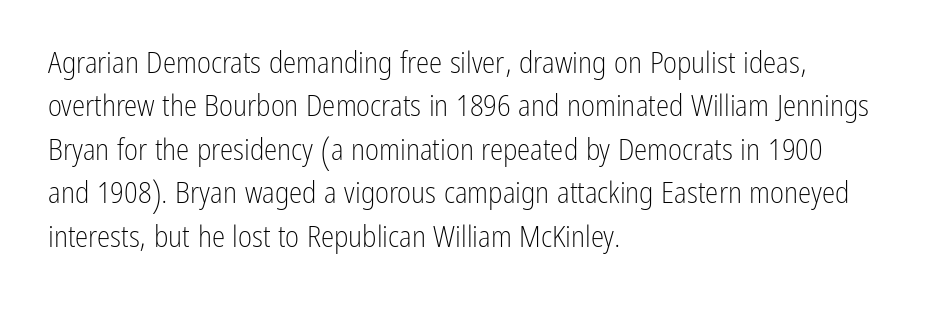
Left-aligned paragraph, ragged on the right. The rendering uses natural spacing where letterforms have individual widths. Check under the words: just untouched page. The designer went with a sans here, leaving each stem footless.
